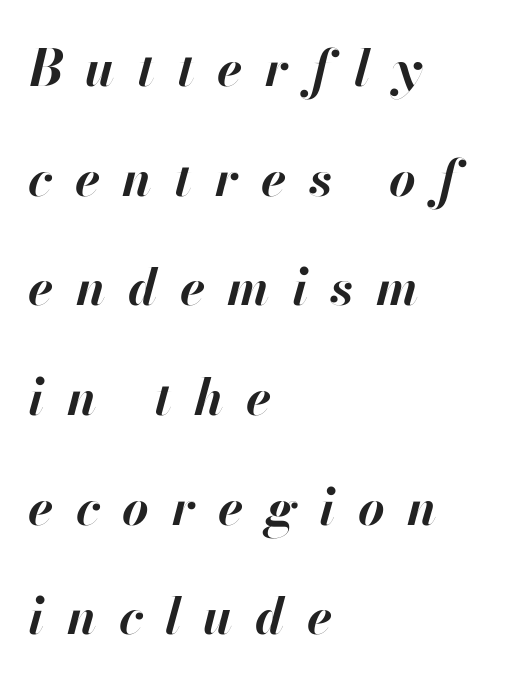
{"italic": "yes", "lean": "right", "slant_degrees": 13, "bold": "yes", "weight": "bold", "width": "normal", "stroke_contrast": "high", "x_height": "small", "monospaced": "no", "underline": "no", "align": "left", "line_spacing": "loose", "line_spacing_ratio": 2.15, "letter_spacing": "wide", "letter_spacing_em": 0.44, "glyph_px": 51}
